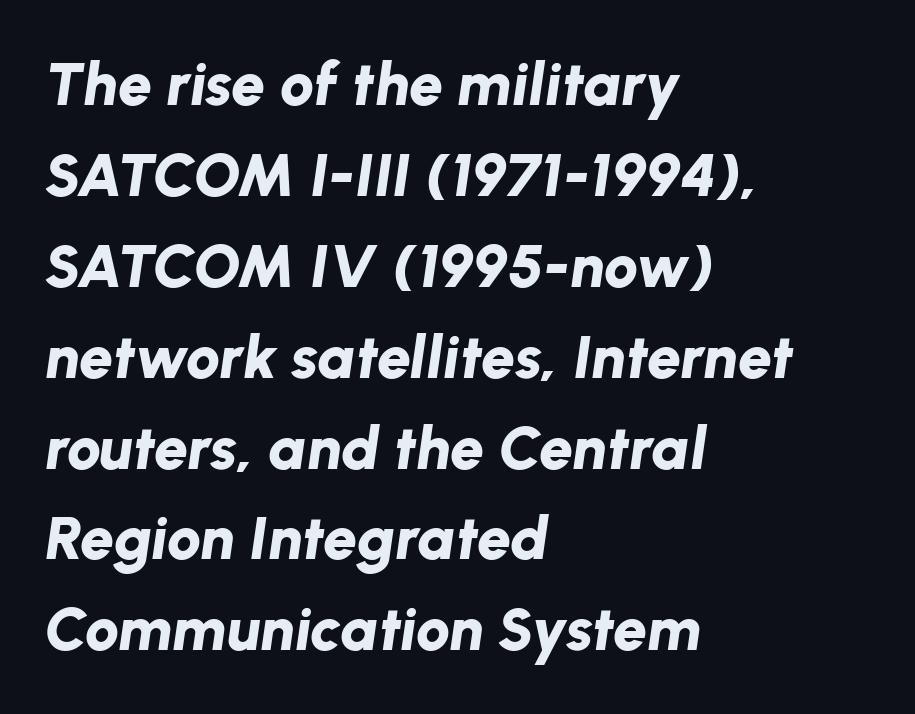
The image shows 61 px bold type, italic (leaning right); set left-aligned, normal line spacing (1.49x), normal letter spacing, not underlined; low stroke contrast and a medium x-height.
